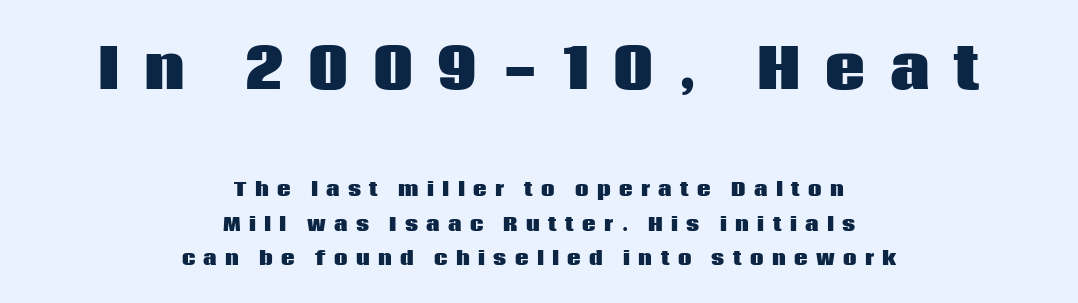
Q: Is the text bold? A: Yes.
Q: Is the text italic (slanted)? A: No, it is upright.
Q: Is the typeface a serif or a sans-serif typeface? A: Sans-serif.
Q: Is the text underlined? A: No.
Q: How is the paragraph aligned? A: Centered.
Q: Is the spacing between letters normal or unusually wide? A: Unusually wide.
Q: Which block of text is set in a larger size, the first (top) or the second (bottom)? A: The first (top) one.
Q: Width (condensed, normal, or wide)? A: Normal.
Q: Stroke contrast? A: Low.
Q: x-height? A: Large.
Q: Monospaced? A: No.
